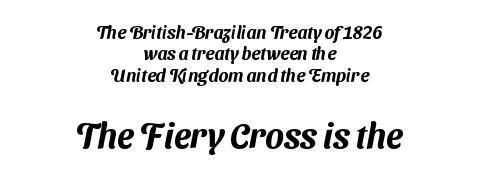
Two sizes are in play, and the larger belongs to the second block. Both edges are ragged and mirror each other, which tells us the setting is centered. The gaps between neighbouring characters are ordinary and unremarkable. Do the characters align in a grid? No, the font is proportional.
